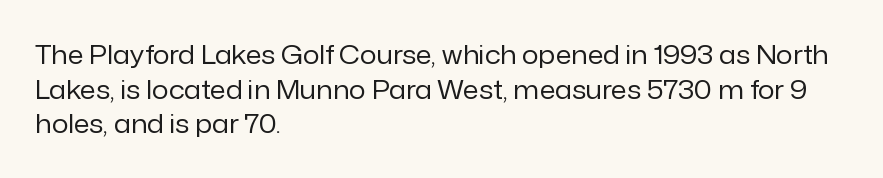
{"italic": "no", "bold": "no", "underline": "no", "align": "left", "line_spacing": "normal", "line_spacing_ratio": 1.33, "letter_spacing": "normal", "letter_spacing_em": 0.0, "glyph_px": 26}
